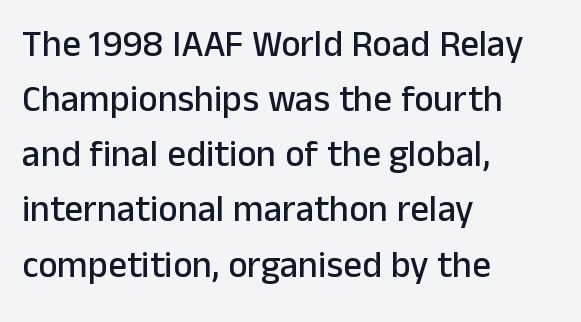
Q: Is the text italic (slanted)? A: No, it is upright.
Q: Is the typeface a serif or a sans-serif typeface? A: Sans-serif.
Q: Is the text underlined? A: No.
Q: How is the paragraph aligned? A: Left-aligned.
Q: Is the spacing between letters normal or unusually wide? A: Normal.
Q: Is the spacing between lines tight, normal or loose? A: Normal.
Q: Width (condensed, normal, or wide)? A: Normal.
Q: Stroke contrast? A: Low.
Q: x-height? A: Medium.
Q: Monospaced? A: No.
